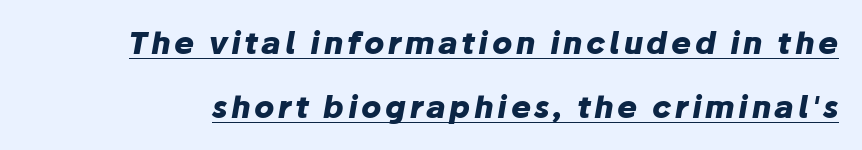
This is heavy type, rendered in bold. Is there much room between lines? Yes — plenty of vertical air separates them. The words here are underlined. These lines were composed using italics.
